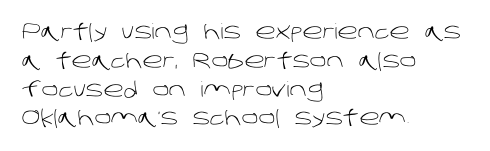
The image shows 21 px text type; set left-aligned, normal line spacing (1.37x), normal letter spacing, not underlined.
